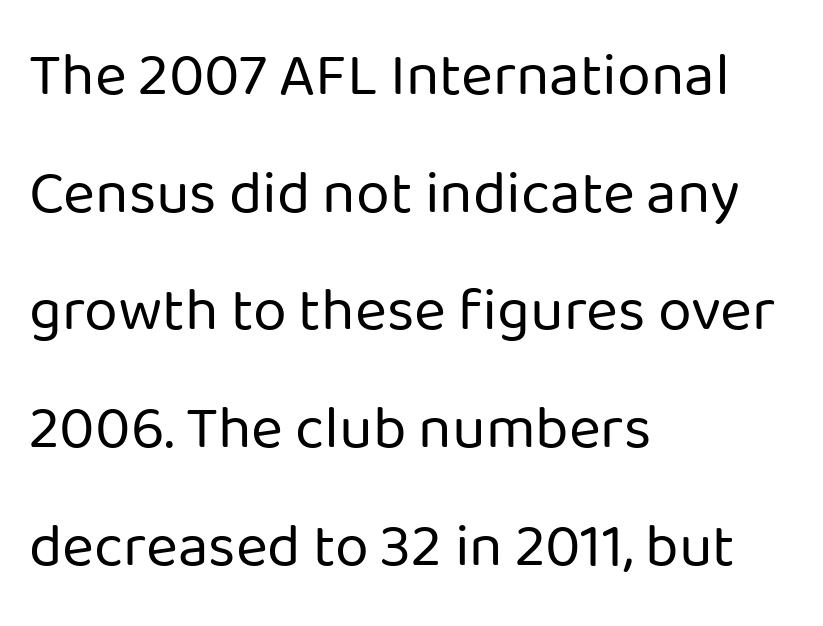
This rendering uses left alignment, leaving the right contour irregular. The line-height multiplier appears high, well above default. No word sits above an underline. Unlike italic type, these characters show no tilt at all. Weight: regular or lighter.
